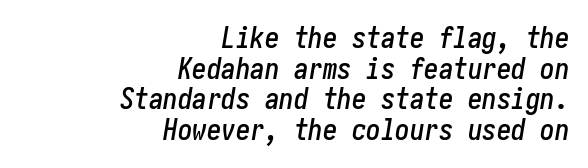
The gap between lines stays unmarked. The leading is snug, giving the passage a crowded texture. Nobody touched the tracking dial on this one. Layout note: lines flush right.
